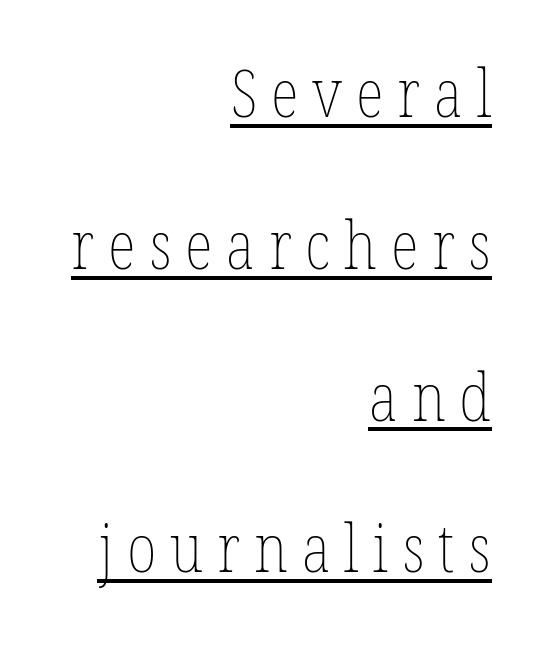
{"italic": "no", "bold": "no", "weight": "thin", "width": "condensed", "stroke_contrast": "low", "x_height": "medium", "monospaced": "no", "underline": "yes", "align": "right", "line_spacing": "loose", "line_spacing_ratio": 2.3, "letter_spacing": "wide", "letter_spacing_em": 0.21, "glyph_px": 66}
